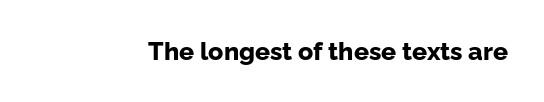
Q: Is the text bold? A: Yes.
Q: Is the text italic (slanted)? A: No, it is upright.
Q: Is the text underlined? A: No.
Q: Is the spacing between letters normal or unusually wide? A: Normal.
